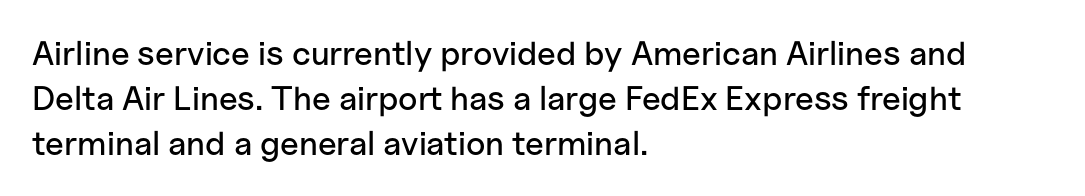
The image shows 34 px sans-serif type, upright; set left-aligned, normal line spacing (1.33x), normal letter spacing, not underlined; low stroke contrast and a medium x-height.
